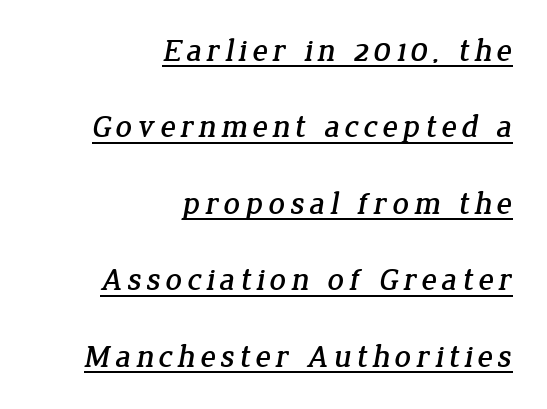
Q: Is the typeface a serif or a sans-serif typeface? A: Serif.
Q: Is the text underlined? A: Yes.
Q: How is the paragraph aligned? A: Right-aligned.
Q: Is the spacing between lines tight, normal or loose? A: Loose.
Q: Width (condensed, normal, or wide)? A: Normal.
Q: Stroke contrast? A: Low.
Q: x-height? A: Medium.
Q: Monospaced? A: No.
